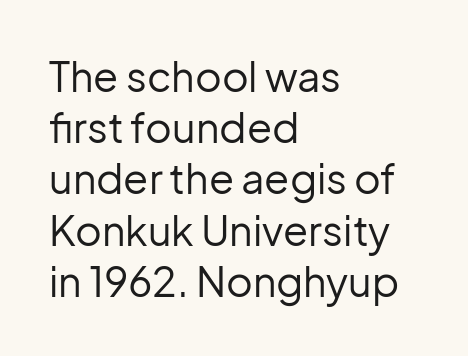
{"serif": "no", "italic": "no", "bold": "no", "weight": "regular", "width": "normal", "stroke_contrast": "low", "x_height": "medium", "monospaced": "no", "underline": "no", "align": "left", "line_spacing": "normal", "line_spacing_ratio": 1.25, "letter_spacing": "normal", "letter_spacing_em": 0.0, "glyph_px": 41}
